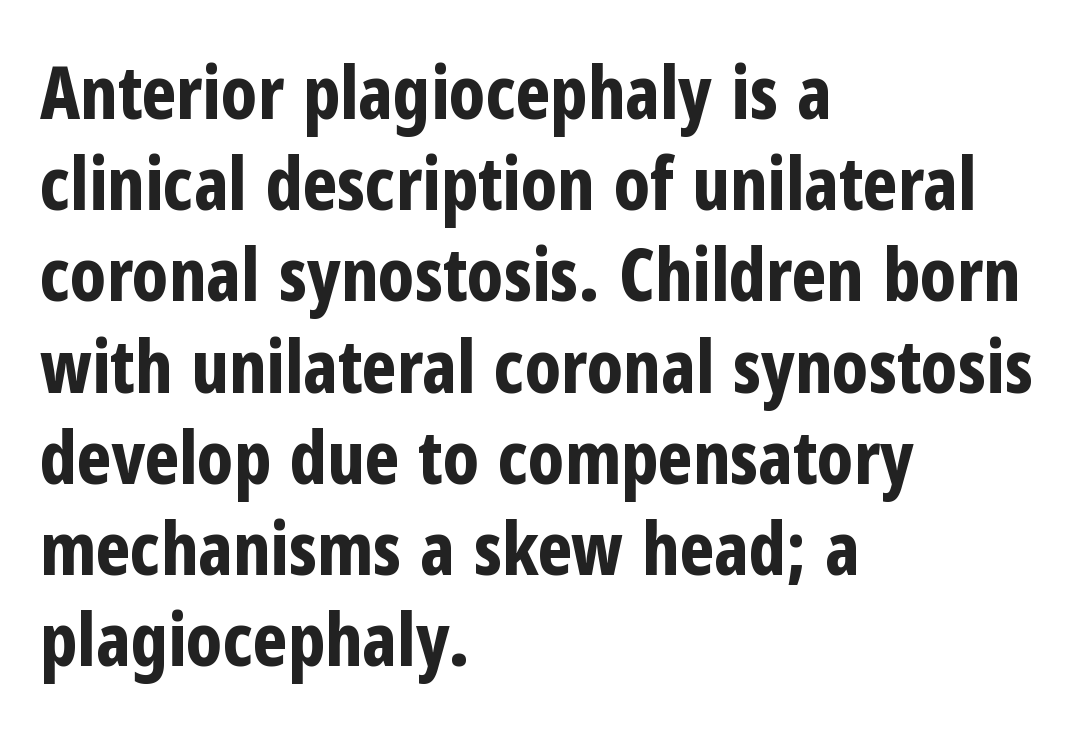
Designer's note — italics off, roman on. The paragraph shown leans on its left margin. This block has exactly the height ordinary leading produces. Emphasis by weight is at full strength: bold. Do the characters align in a grid? No, the font is proportional.
